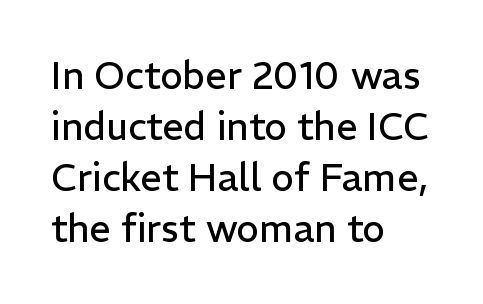
Rule under the text: the space is simply empty. Standard letterfit; no display-style spreading of the glyphs. To sum up the face: it is a sans, with no serifs. A typesetter would call this proportional, since set widths differ per character.
